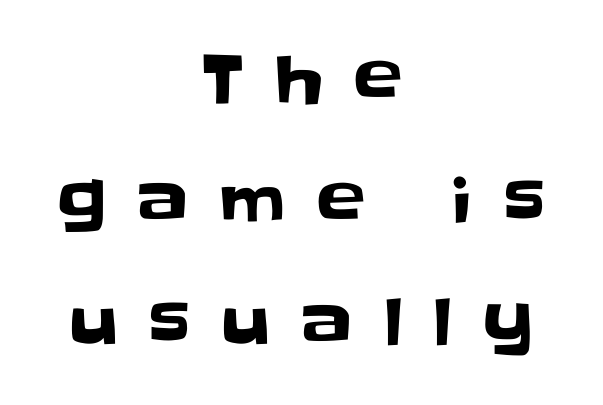
Q: Is the text italic (slanted)? A: No, it is upright.
Q: Is the typeface a serif or a sans-serif typeface? A: Sans-serif.
Q: Is the text underlined? A: No.
Q: How is the paragraph aligned? A: Centered.
Q: Is the spacing between letters normal or unusually wide? A: Unusually wide.
Q: Width (condensed, normal, or wide)? A: Normal.
Q: Stroke contrast? A: Low.
Q: x-height? A: Large.
Q: Monospaced? A: No.
